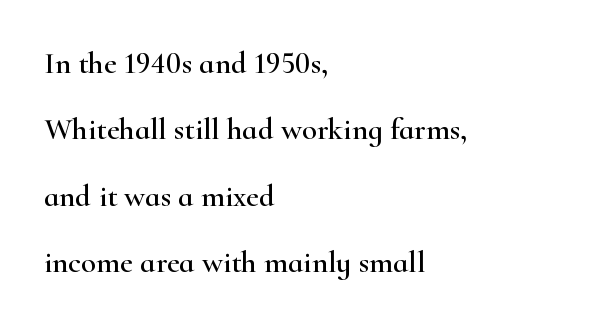
{"serif": "yes", "italic": "no", "width": "wide", "stroke_contrast": "high", "x_height": "small", "monospaced": "no", "underline": "no", "align": "left", "line_spacing": "loose", "line_spacing_ratio": 2.14, "letter_spacing": "normal", "letter_spacing_em": 0.0, "glyph_px": 31}
